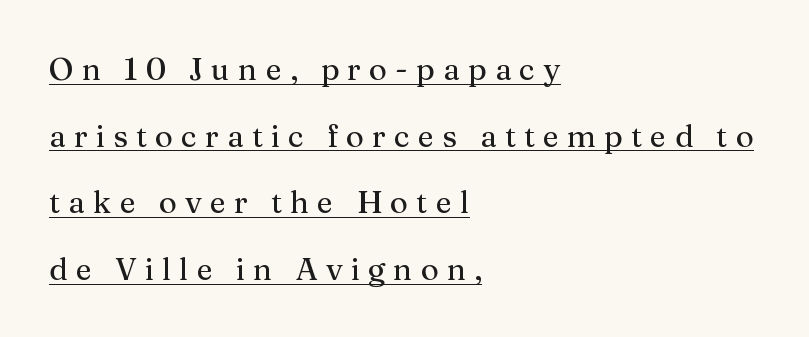
Teacher's note: observe the even left margin — that is flush-left alignment. What's the leading like? Stretched, with rows far apart. Regarding serifs, this sample has them. Posture: vertical. Descenders here cross a horizontal rule under the line. The tracking jumps out immediately: characters are airy and widely separated.
